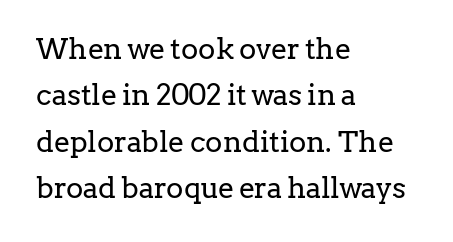
The gaps between neighbouring characters are ordinary and unremarkable. Examine the stroke ends and you'll spot serifs. Looks like regular typesetting: each glyph gets only the width it needs. The weight tops out at a normal text grade. The area under the type is left untouched. A typesetter would call this leading conventional body-copy spacing.
